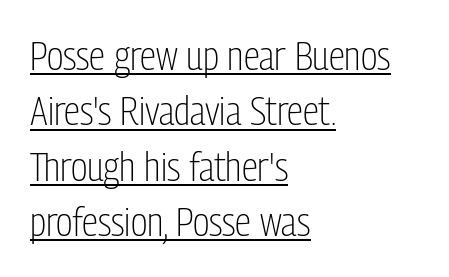
The image shows 41 px light, condensed sans-serif type, upright; set left-aligned, normal line spacing (1.35x), normal letter spacing, underlined; low stroke contrast and a medium x-height.
